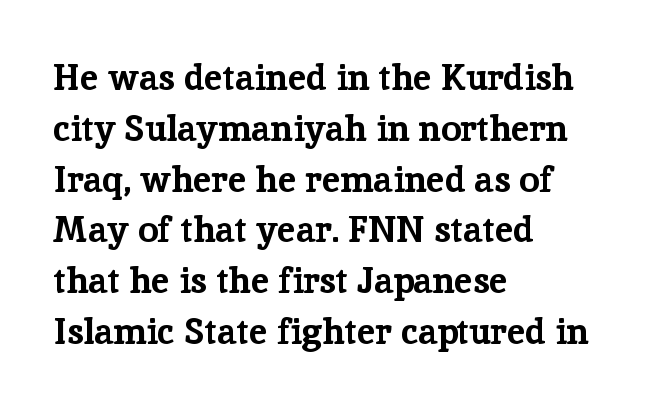
Q: Is the text bold? A: Yes.
Q: Is the text italic (slanted)? A: No, it is upright.
Q: Is the typeface a serif or a sans-serif typeface? A: Serif.
Q: Is the text underlined? A: No.
Q: How is the paragraph aligned? A: Left-aligned.
Q: Is the spacing between letters normal or unusually wide? A: Normal.
Q: Is the spacing between lines tight, normal or loose? A: Normal.
Q: Width (condensed, normal, or wide)? A: Normal.
Q: Stroke contrast? A: Low.
Q: x-height? A: Medium.
Q: Monospaced? A: No.
